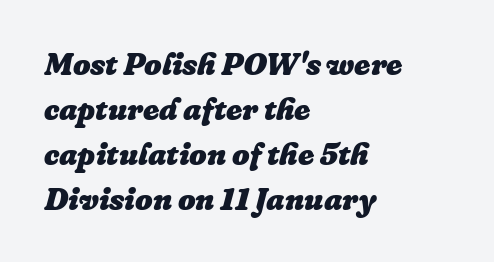
The image shows 31 px heavy type, italic (leaning right); set left-aligned, normal line spacing (1.45x), normal letter spacing, not underlined; low stroke contrast and a medium x-height.
